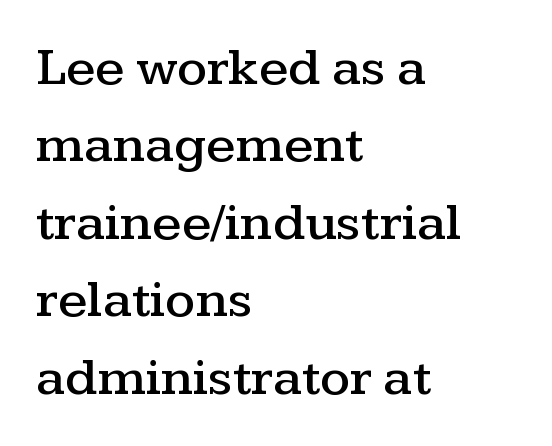
Q: Is the text italic (slanted)? A: No, it is upright.
Q: Is the typeface a serif or a sans-serif typeface? A: Serif.
Q: Is the text underlined? A: No.
Q: How is the paragraph aligned? A: Left-aligned.
Q: Is the spacing between letters normal or unusually wide? A: Normal.
Q: Is the spacing between lines tight, normal or loose? A: Normal.
Q: Width (condensed, normal, or wide)? A: Wide.
Q: Stroke contrast? A: Medium.
Q: x-height? A: Medium.
Q: Monospaced? A: No.
